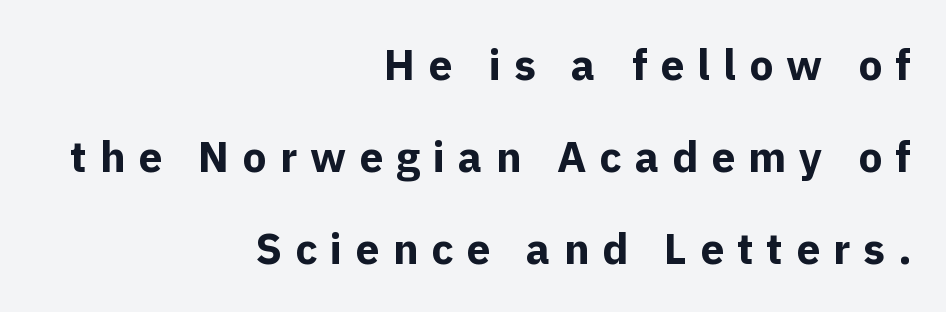
Q: Is the text bold? A: Yes.
Q: Is the text italic (slanted)? A: No, it is upright.
Q: Is the typeface a serif or a sans-serif typeface? A: Sans-serif.
Q: Is the text underlined? A: No.
Q: How is the paragraph aligned? A: Right-aligned.
Q: Is the spacing between letters normal or unusually wide? A: Unusually wide.
Q: Is the spacing between lines tight, normal or loose? A: Loose.
Q: Width (condensed, normal, or wide)? A: Normal.
Q: x-height? A: Medium.
Q: Monospaced? A: No.
